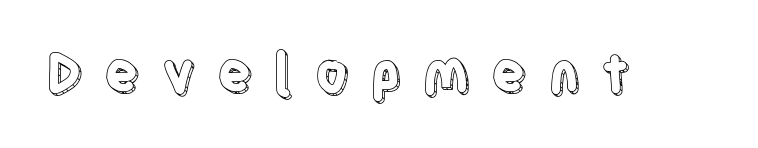
The specimen omits any rule beneath the text block's lines. Each word looks stretched out because of the extra space between its letters. Do the characters align in a grid? No, the font is proportional. This is the regular roman posture of the typeface.
